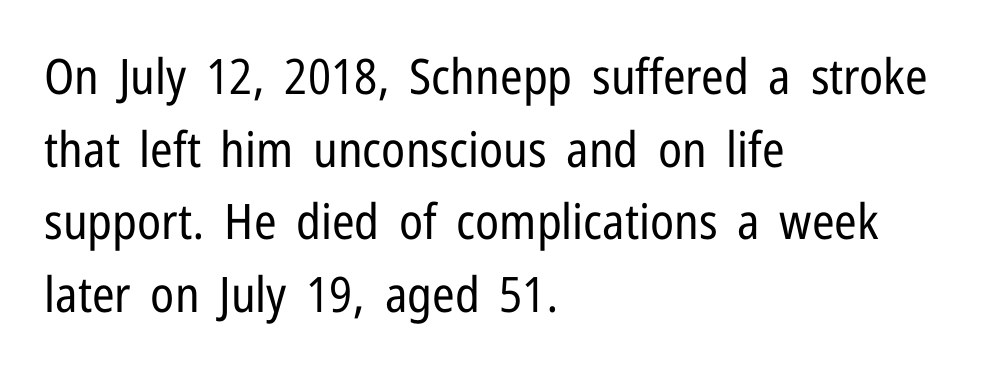
{"serif": "no", "italic": "no", "bold": "no", "weight": "regular", "width": "condensed", "stroke_contrast": "low", "x_height": "medium", "monospaced": "no", "underline": "no", "align": "left", "line_spacing": "normal", "line_spacing_ratio": 1.48, "letter_spacing": "normal", "letter_spacing_em": 0.0, "glyph_px": 49}
